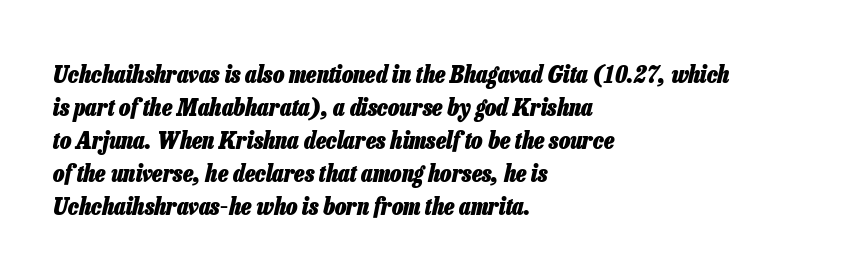
{"italic": "yes", "lean": "right", "slant_degrees": 13, "bold": "yes", "underline": "no", "align": "left", "line_spacing": "normal", "line_spacing_ratio": 1.37, "letter_spacing": "normal", "letter_spacing_em": 0.0, "glyph_px": 24}
